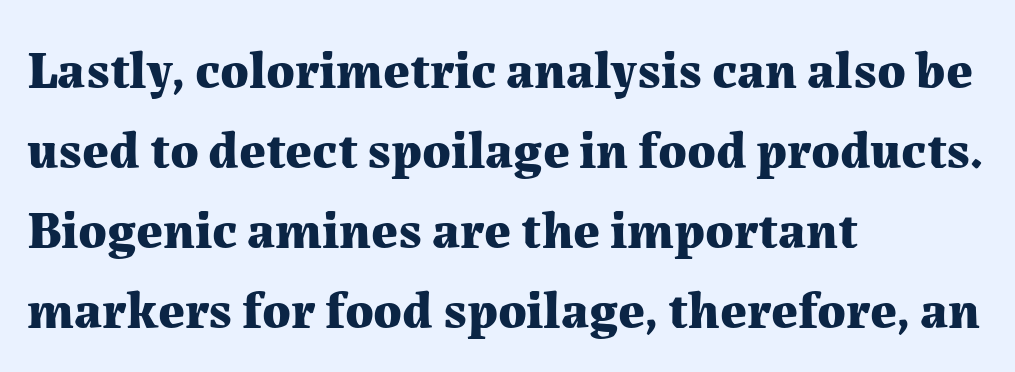
{"serif": "yes", "italic": "no", "bold": "yes", "weight": "bold", "width": "normal", "stroke_contrast": "medium", "x_height": "medium", "monospaced": "no", "underline": "no", "align": "left", "line_spacing": "normal", "line_spacing_ratio": 1.51, "letter_spacing": "normal", "letter_spacing_em": 0.0, "glyph_px": 53}
